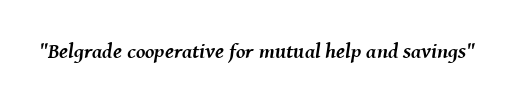
The passage shown is emphatically bold. Quick note: underline off. Here the glyphs are tracked normally, forming tight word shapes. Italic: yes, the glyphs are oblique.
